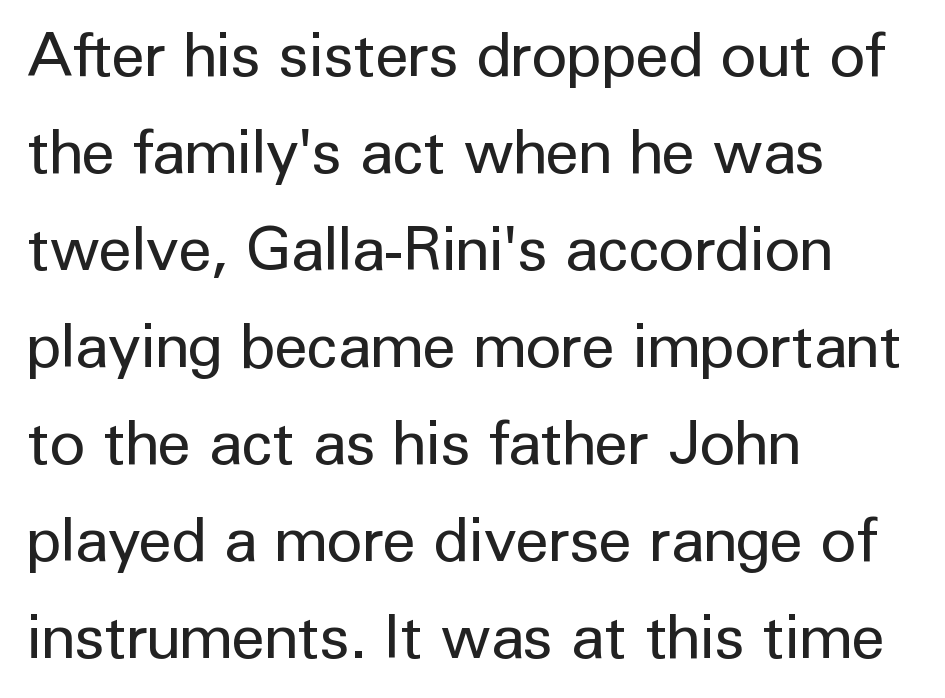
{"serif": "no", "italic": "no", "bold": "no", "weight": "regular", "width": "normal", "stroke_contrast": "low", "x_height": "medium", "monospaced": "no", "underline": "no", "align": "left", "line_spacing": "normal", "line_spacing_ratio": 1.59, "letter_spacing": "normal", "letter_spacing_em": 0.0, "glyph_px": 61}
